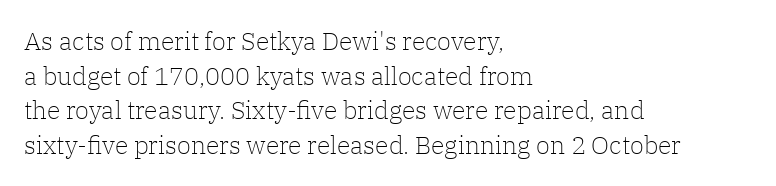
Q: Is the text bold? A: No.
Q: Is the text italic (slanted)? A: No, it is upright.
Q: Is the text underlined? A: No.
Q: How is the paragraph aligned? A: Left-aligned.
Q: Is the spacing between letters normal or unusually wide? A: Normal.
Q: Is the spacing between lines tight, normal or loose? A: Normal.
